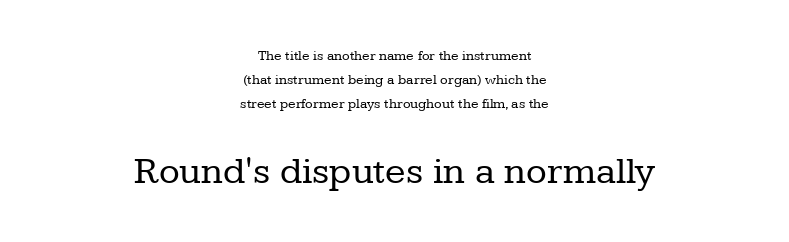
Q: Is the text bold? A: No.
Q: Is the text italic (slanted)? A: No, it is upright.
Q: Is the typeface a serif or a sans-serif typeface? A: Serif.
Q: Is the text underlined? A: No.
Q: How is the paragraph aligned? A: Centered.
Q: Is the spacing between letters normal or unusually wide? A: Normal.
Q: Is the spacing between lines tight, normal or loose? A: Normal.
Q: Which block of text is set in a larger size, the first (top) or the second (bottom)? A: The second (bottom) one.
Q: Width (condensed, normal, or wide)? A: Normal.
Q: Stroke contrast? A: Low.
Q: x-height? A: Medium.
Q: Monospaced? A: No.
